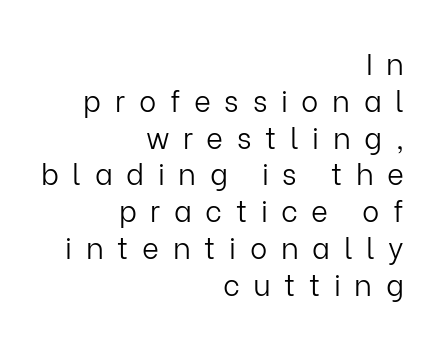
{"serif": "no", "italic": "no", "bold": "no", "weight": "light", "width": "normal", "stroke_contrast": "low", "x_height": "medium", "monospaced": "no", "underline": "no", "align": "right", "line_spacing": "normal", "line_spacing_ratio": 1.27, "letter_spacing": "wide", "letter_spacing_em": 0.47, "glyph_px": 29}
